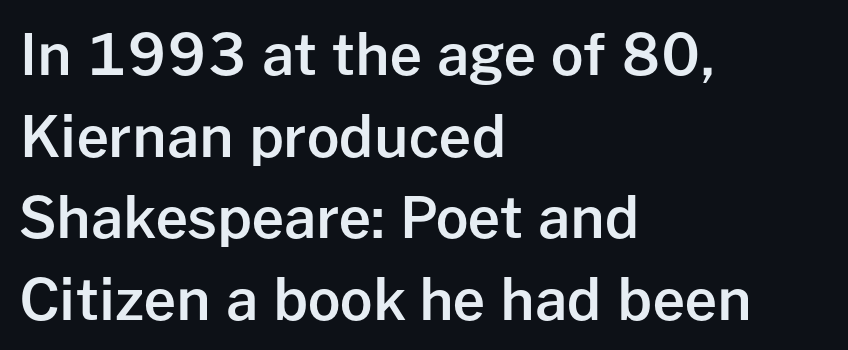
{"serif": "no", "italic": "no", "bold": "semi", "weight": "semibold", "width": "normal", "stroke_contrast": "low", "x_height": "medium", "monospaced": "no", "underline": "no", "align": "left", "line_spacing": "normal", "line_spacing_ratio": 1.43, "letter_spacing": "normal", "letter_spacing_em": 0.0, "glyph_px": 57}
